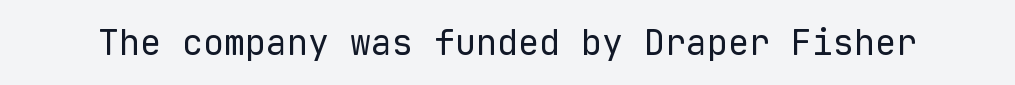
The image shows 35 px regular-weight sans-serif type, upright, monospaced; set normal letter spacing, not underlined; low stroke contrast and a medium x-height.
